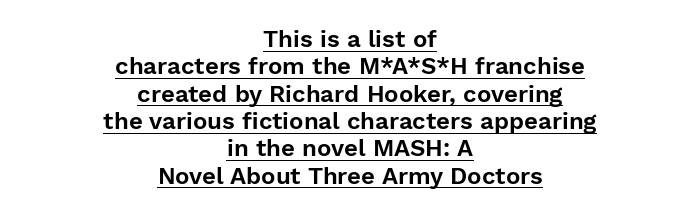
The image shows 24 px text type, upright; set centered, tight line spacing (1.14x), normal letter spacing, underlined.
